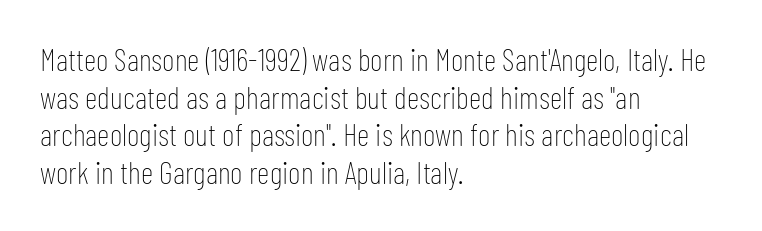
{"serif": "no", "italic": "no", "bold": "no", "weight": "thin", "width": "condensed", "stroke_contrast": "low", "x_height": "medium", "monospaced": "no", "underline": "no", "align": "left", "line_spacing_ratio": 1.21, "letter_spacing": "normal", "letter_spacing_em": 0.0, "glyph_px": 31}
